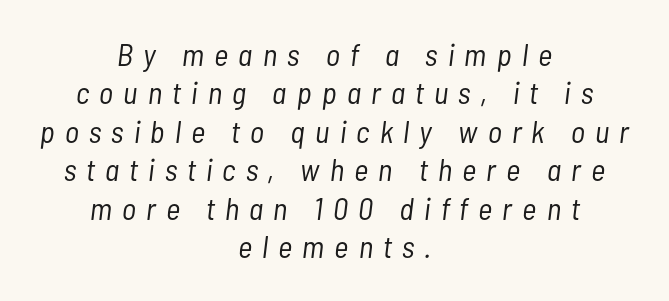
The image shows 31 px light, condensed type, italic (leaning right); set centered, line spacing 1.24x, unusually wide letter spacing (+0.33 em), not underlined; low stroke contrast and a medium x-height.
